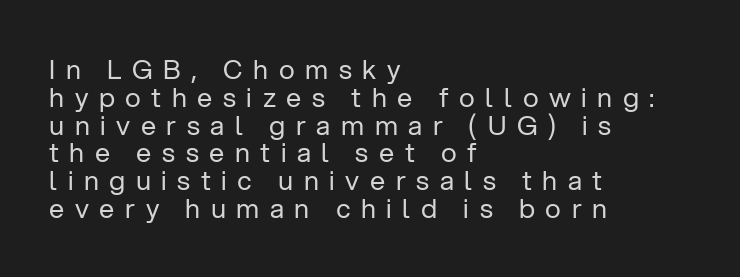
The image shows 27 px text type, upright; set left-aligned, tight line spacing (1.03x), unusually wide letter spacing (+0.39 em), not underlined.
